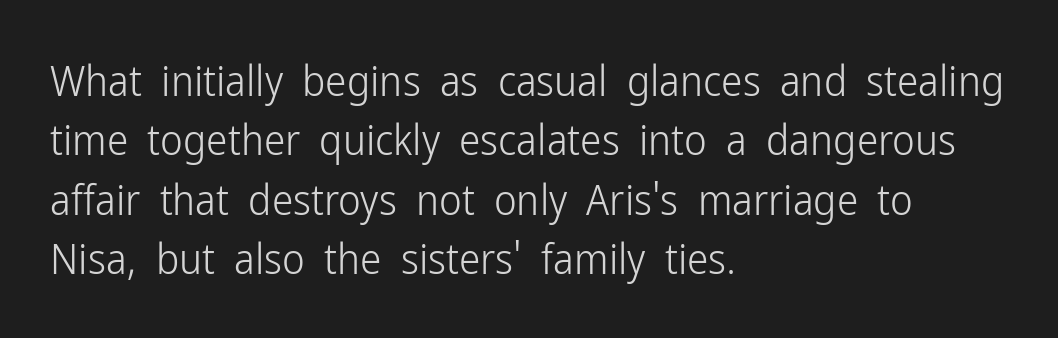
{"serif": "no", "italic": "no", "bold": "no", "weight": "light", "width": "condensed", "stroke_contrast": "low", "x_height": "medium", "monospaced": "no", "underline": "no", "align": "left", "line_spacing": "normal", "line_spacing_ratio": 1.38, "letter_spacing": "normal", "letter_spacing_em": 0.0, "glyph_px": 43}
